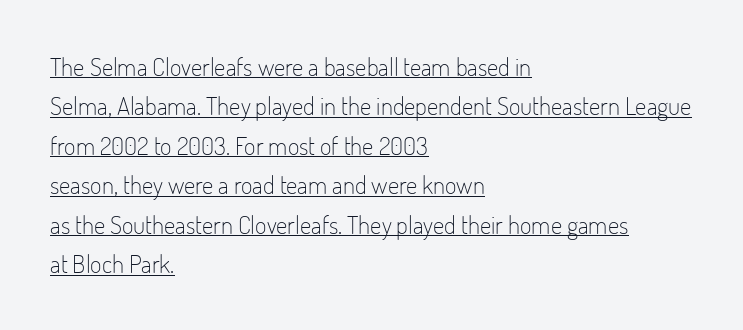
{"italic": "no", "bold": "no", "underline": "yes", "align": "left", "line_spacing": "normal", "line_spacing_ratio": 1.58, "letter_spacing": "normal", "letter_spacing_em": 0.0, "glyph_px": 25}
